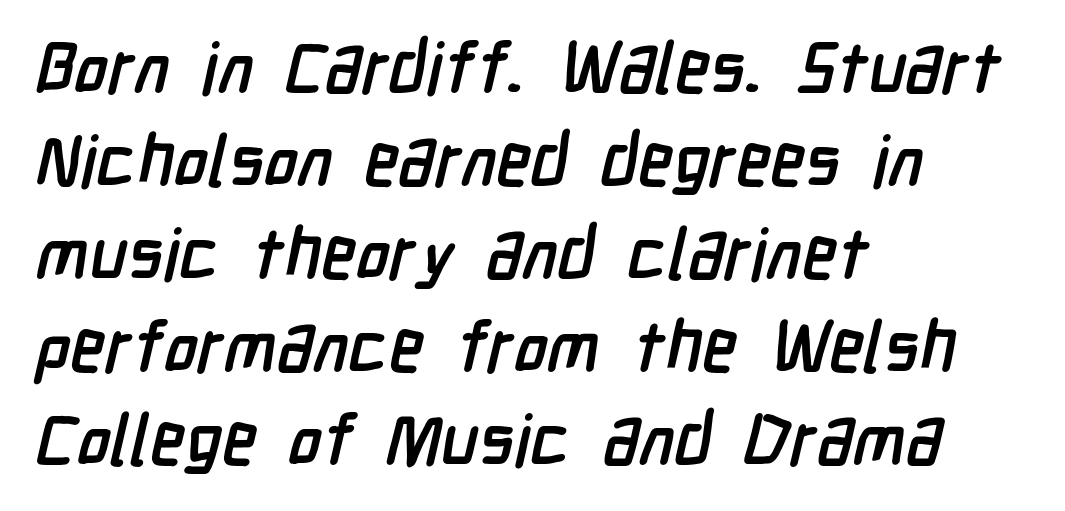
Q: Is the text bold? A: Yes.
Q: Is the typeface a serif or a sans-serif typeface? A: Sans-serif.
Q: Is the text underlined? A: No.
Q: How is the paragraph aligned? A: Left-aligned.
Q: Is the spacing between letters normal or unusually wide? A: Normal.
Q: Is the spacing between lines tight, normal or loose? A: Normal.
Q: Width (condensed, normal, or wide)? A: Condensed.
Q: Stroke contrast? A: Low.
Q: x-height? A: Medium.
Q: Monospaced? A: No.
